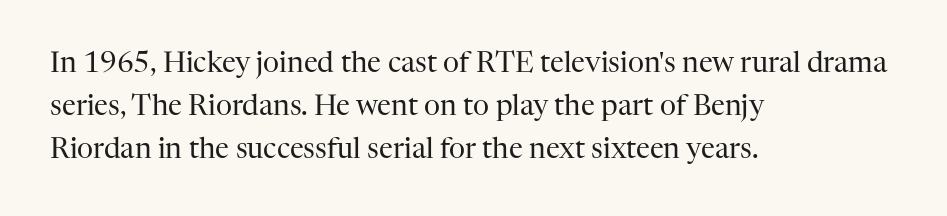
The image shows 28 px regular-weight serif type, upright; set left-aligned, normal line spacing (1.54x), normal letter spacing, not underlined; high stroke contrast and a medium x-height.
